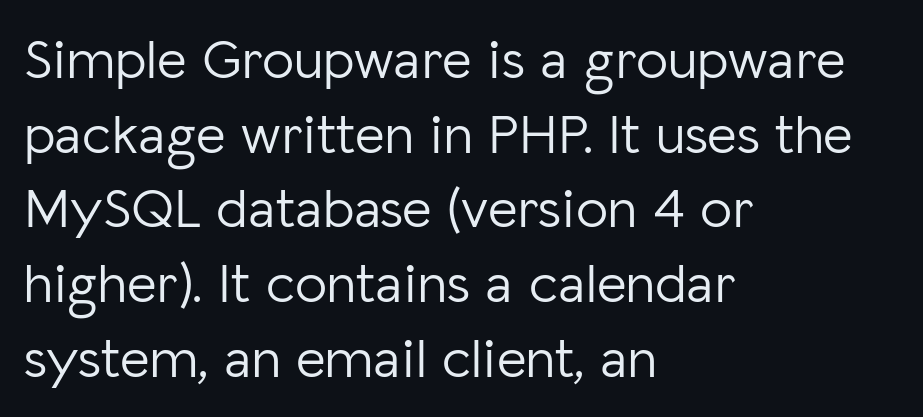
Q: Is the text bold? A: No.
Q: Is the text italic (slanted)? A: No, it is upright.
Q: Is the typeface a serif or a sans-serif typeface? A: Sans-serif.
Q: Is the text underlined? A: No.
Q: How is the paragraph aligned? A: Left-aligned.
Q: Is the spacing between letters normal or unusually wide? A: Normal.
Q: Is the spacing between lines tight, normal or loose? A: Normal.
Q: Width (condensed, normal, or wide)? A: Normal.
Q: Stroke contrast? A: Low.
Q: x-height? A: Medium.
Q: Monospaced? A: No.
